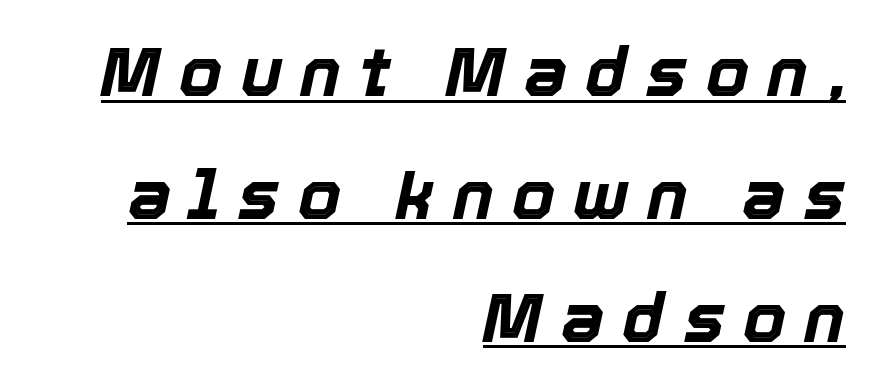
Q: Is the text bold? A: Yes.
Q: Is the text italic (slanted)? A: Yes, it leans right by about 12 degrees.
Q: Is the text underlined? A: Yes.
Q: How is the paragraph aligned? A: Right-aligned.
Q: Is the spacing between letters normal or unusually wide? A: Unusually wide.
Q: Width (condensed, normal, or wide)? A: Normal.
Q: x-height? A: Medium.
Q: Monospaced? A: No.
